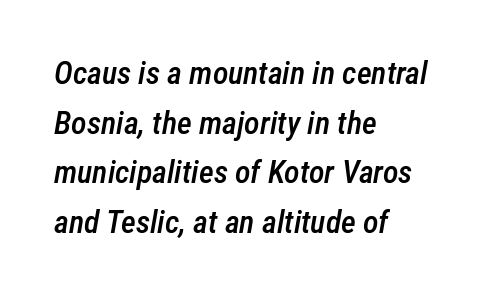
The image shows 32 px semibold, condensed type, italic (leaning right); set left-aligned, normal line spacing (1.55x), normal letter spacing, not underlined; low stroke contrast and a medium x-height.
